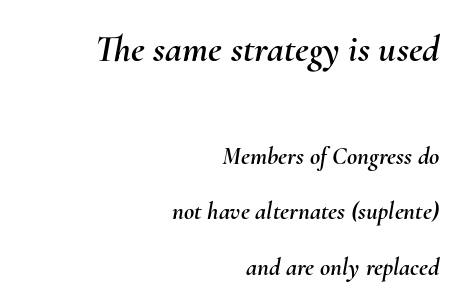
{"italic": "yes", "lean": "right", "slant_degrees": 10, "width": "normal", "stroke_contrast": "medium", "x_height": "small", "monospaced": "no", "underline": "no", "align": "right", "line_spacing": "loose", "line_spacing_ratio": 2.22, "letter_spacing": "normal", "letter_spacing_em": 0.0, "larger_block": "first", "size_ratio": 1.52, "glyph_px": 38}
